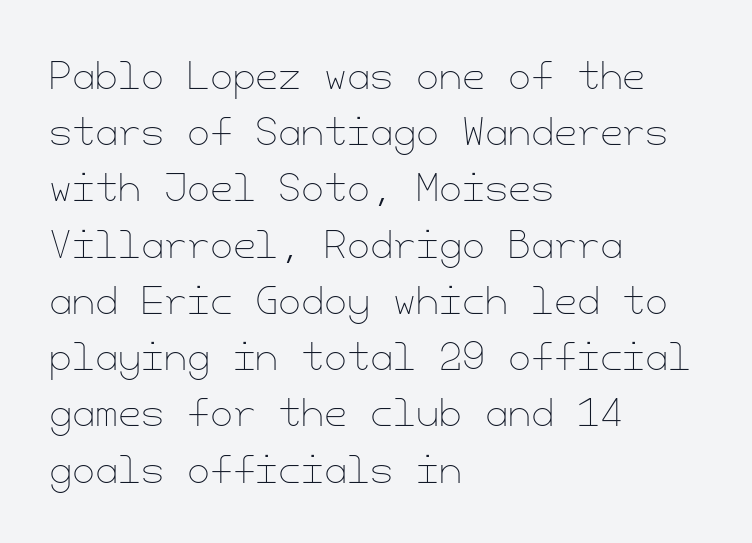
Q: Is the text bold? A: No.
Q: Is the text italic (slanted)? A: No, it is upright.
Q: Is the text underlined? A: No.
Q: How is the paragraph aligned? A: Left-aligned.
Q: Is the spacing between letters normal or unusually wide? A: Normal.
Q: Is the spacing between lines tight, normal or loose? A: Normal.
Q: Width (condensed, normal, or wide)? A: Normal.
Q: Stroke contrast? A: Low.
Q: x-height? A: Small.
